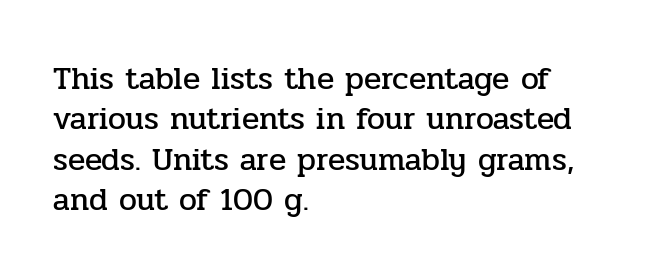
The passage shown stacks its lines at a standard gap. Letterform terminals end in serifs throughout the passage. Think of a printed novel: that variable character pitch is what you see here. You can tell it's not italic because the verticals are truly vertical. The gap between lines stays unmarked. Between one letter and the next there's only the usual sliver of space.
